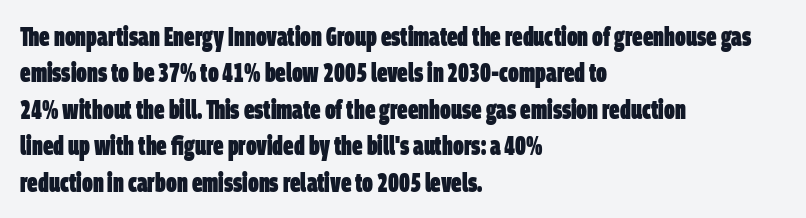
Q: Is the text bold? A: Yes.
Q: Is the text underlined? A: No.
Q: How is the paragraph aligned? A: Left-aligned.
Q: Is the spacing between letters normal or unusually wide? A: Normal.
Q: Is the spacing between lines tight, normal or loose? A: Normal.
